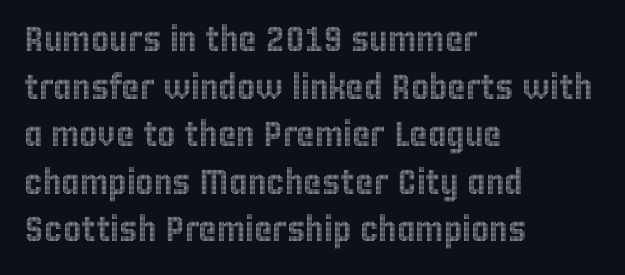
This sample uses an upright cut, with every glyph sitting square on the baseline. Notice how descenders clear the ascenders below comfortably — that's standard leading. Layout note: lines flush left. The area under the type is left untouched. Here the glyphs are tracked normally, forming tight word shapes. Varying glyph widths throughout — classic text-font behaviour.
